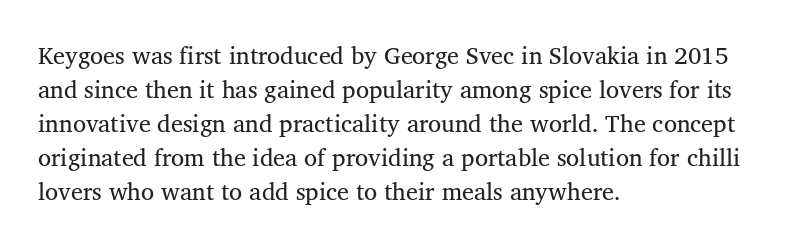
The image shows 24 px text type; set left-aligned, normal line spacing (1.42x), normal letter spacing, not underlined.
